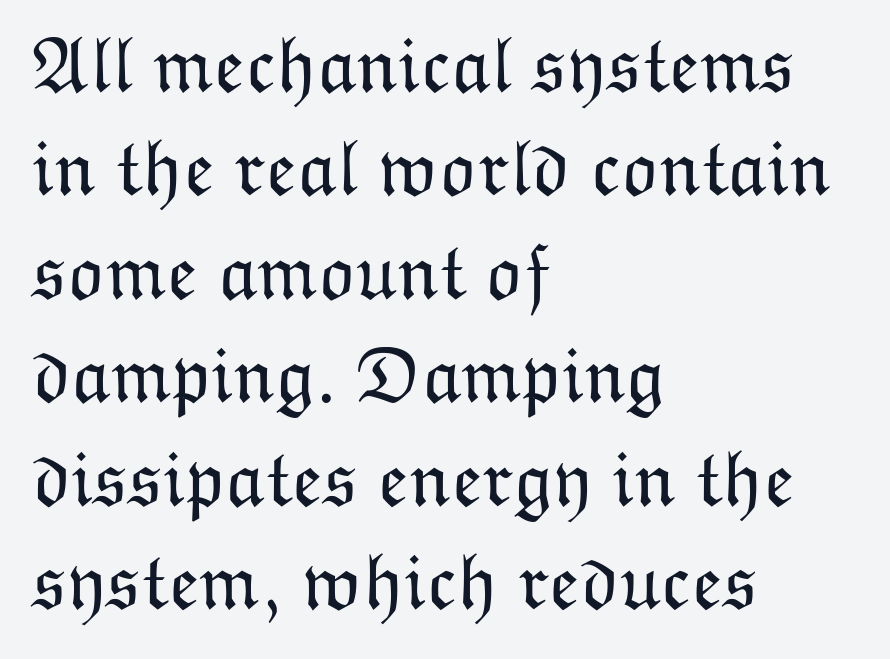
The image shows 79 px light type, upright; set left-aligned, normal line spacing (1.31x), normal letter spacing, not underlined; low stroke contrast and a medium x-height.
